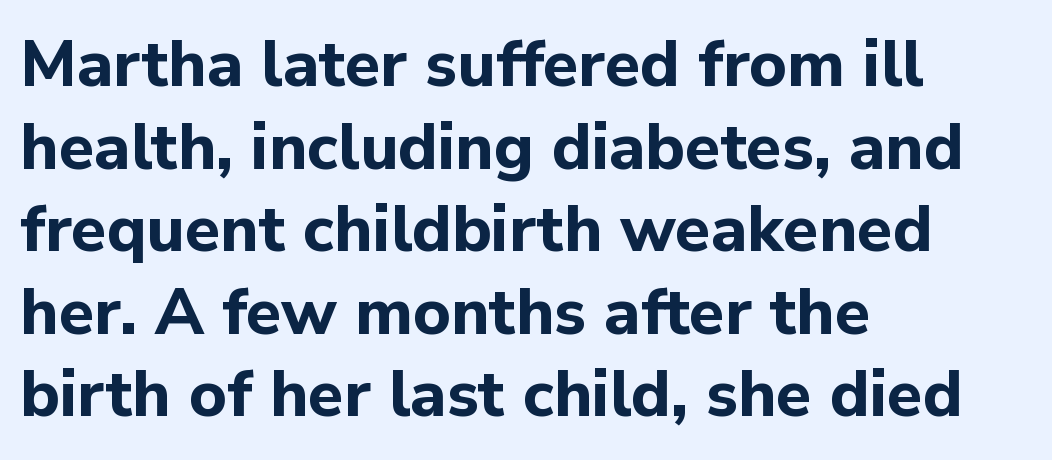
Q: Is the text bold? A: Yes.
Q: Is the text italic (slanted)? A: No, it is upright.
Q: Is the typeface a serif or a sans-serif typeface? A: Sans-serif.
Q: Is the text underlined? A: No.
Q: How is the paragraph aligned? A: Left-aligned.
Q: Is the spacing between letters normal or unusually wide? A: Normal.
Q: Is the spacing between lines tight, normal or loose? A: Normal.
Q: Width (condensed, normal, or wide)? A: Normal.
Q: Stroke contrast? A: Low.
Q: x-height? A: Medium.
Q: Monospaced? A: No.
